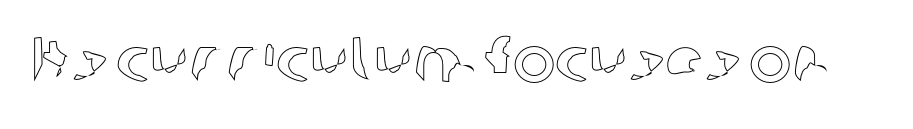
Any mark beneath the type? The region is blank. There is no visible air inserted between adjacent glyphs. You can tell it's not italic because the verticals are truly vertical. Varying glyph widths throughout — classic text-font behaviour.
